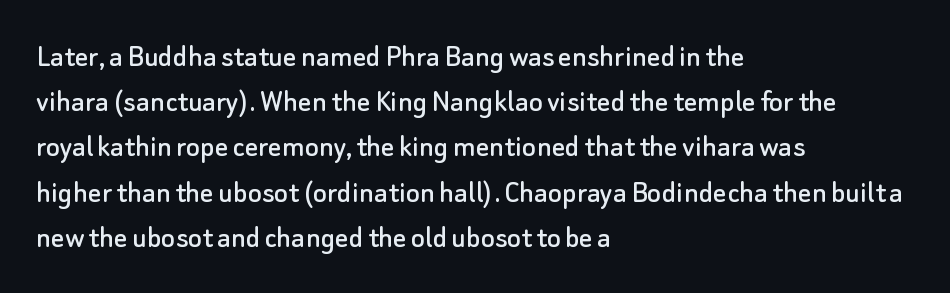
Q: Is the text italic (slanted)? A: No, it is upright.
Q: Is the typeface a serif or a sans-serif typeface? A: Sans-serif.
Q: Is the text underlined? A: No.
Q: How is the paragraph aligned? A: Left-aligned.
Q: Is the spacing between letters normal or unusually wide? A: Normal.
Q: Is the spacing between lines tight, normal or loose? A: Normal.
Q: Width (condensed, normal, or wide)? A: Normal.
Q: Stroke contrast? A: Low.
Q: x-height? A: Small.
Q: Monospaced? A: No.
